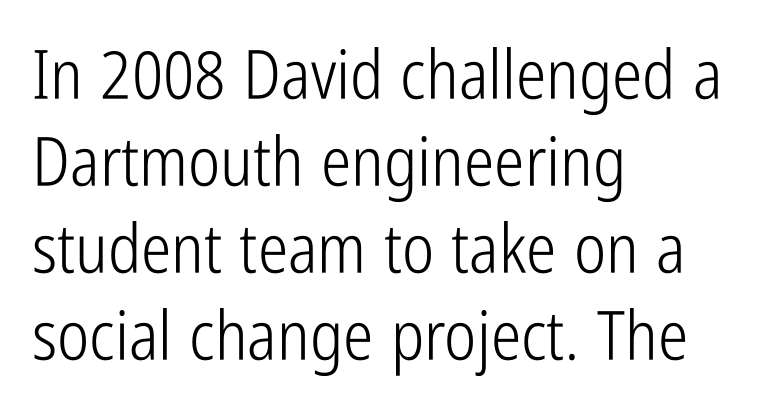
{"serif": "no", "italic": "no", "bold": "no", "weight": "light", "width": "condensed", "stroke_contrast": "low", "x_height": "medium", "monospaced": "no", "underline": "no", "align": "left", "line_spacing": "normal", "line_spacing_ratio": 1.28, "letter_spacing": "normal", "letter_spacing_em": 0.0, "glyph_px": 68}
